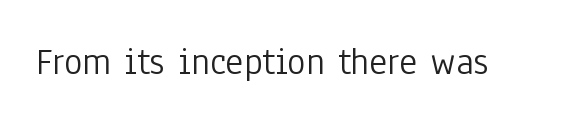
{"serif": "no", "italic": "no", "bold": "no", "weight": "light", "width": "condensed", "stroke_contrast": "low", "x_height": "medium", "monospaced": "no", "underline": "no", "letter_spacing": "normal", "letter_spacing_em": 0.0, "glyph_px": 39}
